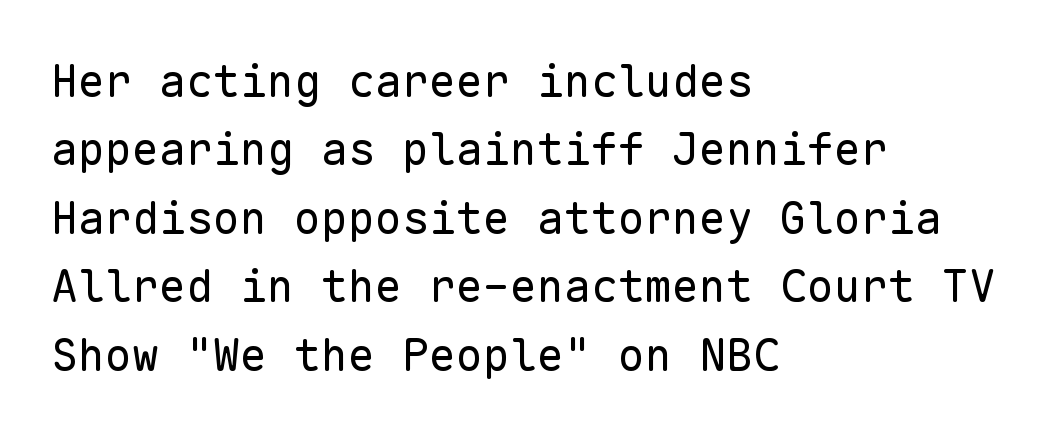
Q: Is the text bold? A: No.
Q: Is the text italic (slanted)? A: No, it is upright.
Q: Is the typeface a serif or a sans-serif typeface? A: Sans-serif.
Q: Is the text underlined? A: No.
Q: How is the paragraph aligned? A: Left-aligned.
Q: Is the spacing between letters normal or unusually wide? A: Normal.
Q: Is the spacing between lines tight, normal or loose? A: Normal.
Q: Width (condensed, normal, or wide)? A: Normal.
Q: Stroke contrast? A: Low.
Q: x-height? A: Medium.
Q: Monospaced? A: Yes.
